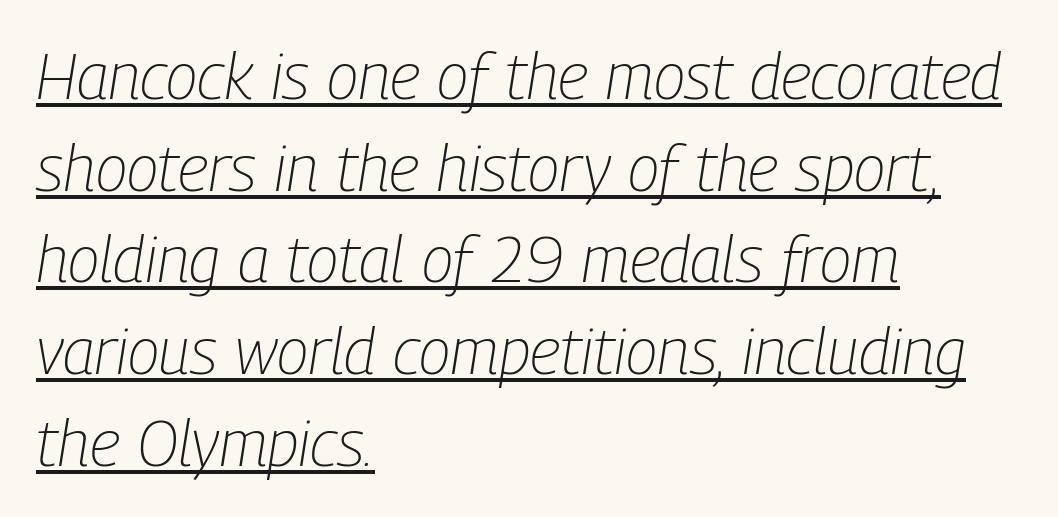
The image shows 65 px light, condensed type, italic (leaning right); set left-aligned, normal line spacing (1.41x), normal letter spacing, underlined; low stroke contrast and a medium x-height.
